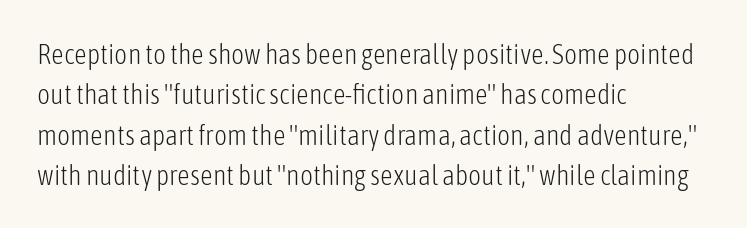
{"serif": "no", "italic": "no", "bold": "no", "weight": "light", "width": "condensed", "stroke_contrast": "low", "x_height": "medium", "monospaced": "no", "underline": "no", "align": "left", "line_spacing": "normal", "line_spacing_ratio": 1.44, "letter_spacing": "normal", "letter_spacing_em": 0.0, "glyph_px": 28}
